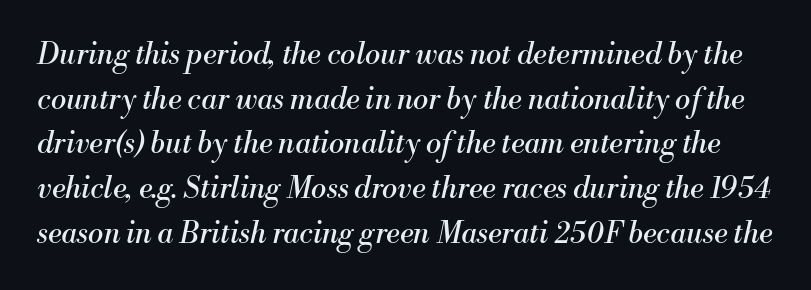
The image shows 29 px regular-weight serif type, italic (leaning right); set normal line spacing (1.54x), normal letter spacing, not underlined; medium stroke contrast and a small x-height.
